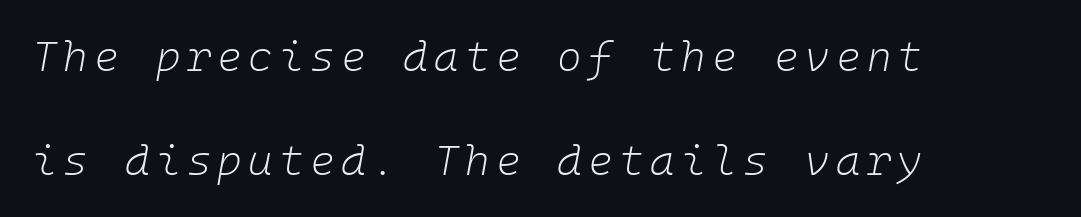
The image shows 42 px light type, italic (leaning right), monospaced; set left-aligned, loose line spacing (2.47x), not underlined; low stroke contrast and a medium x-height.
